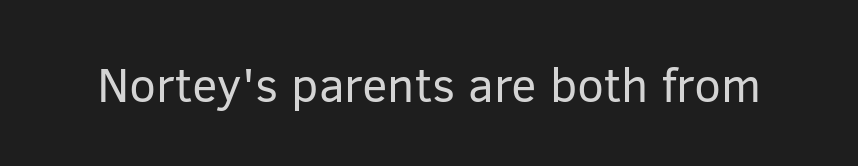
{"serif": "no", "italic": "no", "bold": "no", "weight": "regular", "width": "normal", "stroke_contrast": "low", "x_height": "medium", "monospaced": "no", "underline": "no", "letter_spacing": "normal", "letter_spacing_em": 0.0, "glyph_px": 48}
